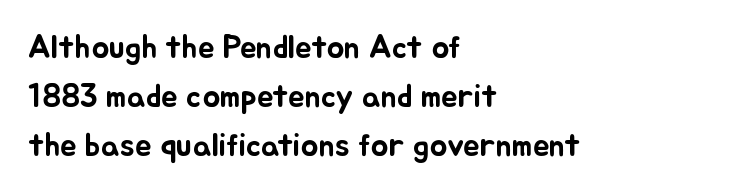
The image shows 33 px text type, upright; set left-aligned, normal line spacing (1.49x), normal letter spacing, not underlined; low stroke contrast and a small x-height.
